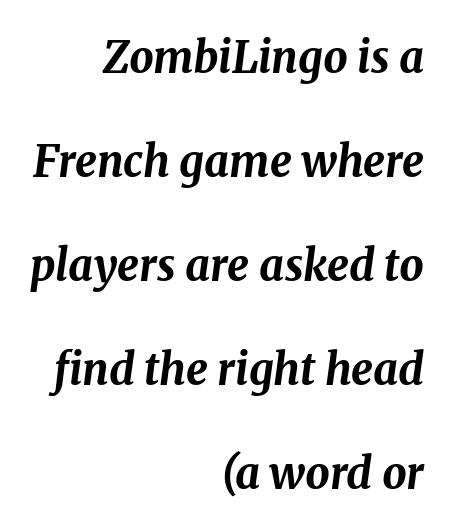
Q: Is the text bold? A: Yes.
Q: Is the text italic (slanted)? A: Yes, it leans right by about 8 degrees.
Q: Is the text underlined? A: No.
Q: How is the paragraph aligned? A: Right-aligned.
Q: Is the spacing between letters normal or unusually wide? A: Normal.
Q: Is the spacing between lines tight, normal or loose? A: Loose.
Q: Width (condensed, normal, or wide)? A: Normal.
Q: Stroke contrast? A: Medium.
Q: x-height? A: Medium.
Q: Monospaced? A: No.
